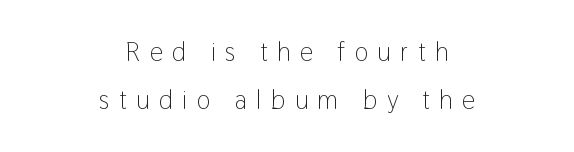
Q: Is the text bold? A: No.
Q: Is the text italic (slanted)? A: No, it is upright.
Q: Is the text underlined? A: No.
Q: How is the paragraph aligned? A: Centered.
Q: Is the spacing between letters normal or unusually wide? A: Unusually wide.
